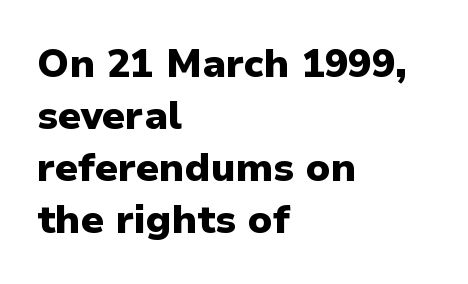
{"serif": "no", "italic": "no", "bold": "yes", "weight": "heavy", "width": "normal", "stroke_contrast": "low", "x_height": "medium", "monospaced": "no", "underline": "no", "align": "left", "line_spacing": "normal", "line_spacing_ratio": 1.33, "letter_spacing": "normal", "letter_spacing_em": 0.0, "glyph_px": 39}
